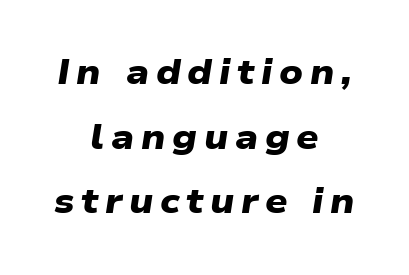
The area under the type is left untouched. Reading down the block, each line starts at a different indent, mirrored at its end. What kind of face is this? One without serifs — a sans. Its strokes are broad and dark, the hallmark of bold type. The rendering uses natural spacing where letterforms have individual widths.
